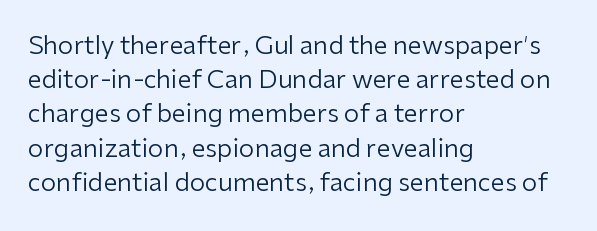
{"italic": "no", "bold": "no", "underline": "no", "align": "left", "line_spacing": "normal", "line_spacing_ratio": 1.37, "letter_spacing": "normal", "letter_spacing_em": 0.0, "glyph_px": 25}
